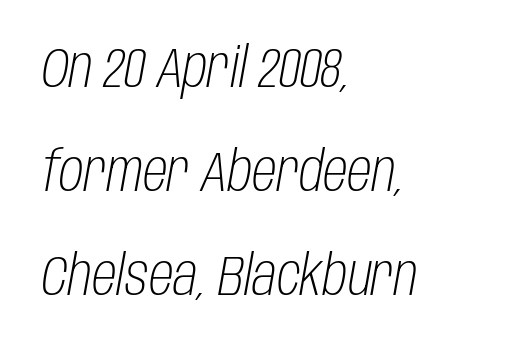
Q: Is the text bold? A: No.
Q: Is the text italic (slanted)? A: Yes, it leans right by about 10 degrees.
Q: Is the text underlined? A: No.
Q: How is the paragraph aligned? A: Left-aligned.
Q: Is the spacing between letters normal or unusually wide? A: Normal.
Q: Width (condensed, normal, or wide)? A: Condensed.
Q: Stroke contrast? A: Low.
Q: x-height? A: Large.
Q: Monospaced? A: No.
